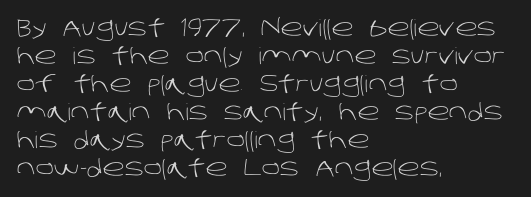
{"bold": "no", "underline": "no", "align": "left", "line_spacing_ratio": 1.22, "letter_spacing": "normal", "letter_spacing_em": 0.0, "glyph_px": 23}
